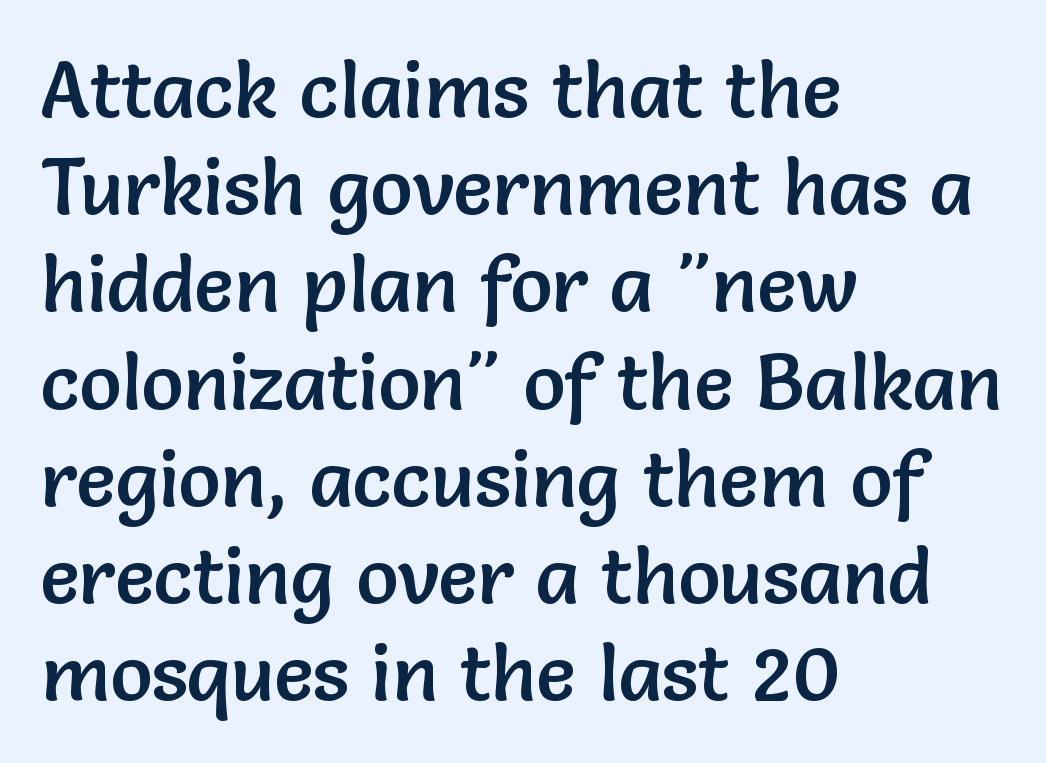
Is this a fixed-width face? No — the glyphs have proportional, varying widths. Rule under the text: the space is simply empty. No extra tracking has been applied to these lines. Designer's note — italics off, roman on. The lines in this sample share a left origin and differ only in where they stop. The face used here is a sans, in the tradition of grotesques and geometrics.
